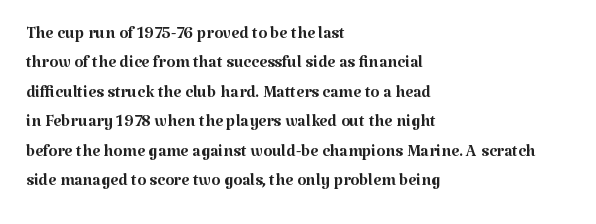
Q: Is the text bold? A: No.
Q: Is the text italic (slanted)? A: No, it is upright.
Q: Is the text underlined? A: No.
Q: How is the paragraph aligned? A: Left-aligned.
Q: Is the spacing between letters normal or unusually wide? A: Normal.
Q: Is the spacing between lines tight, normal or loose? A: Normal.
